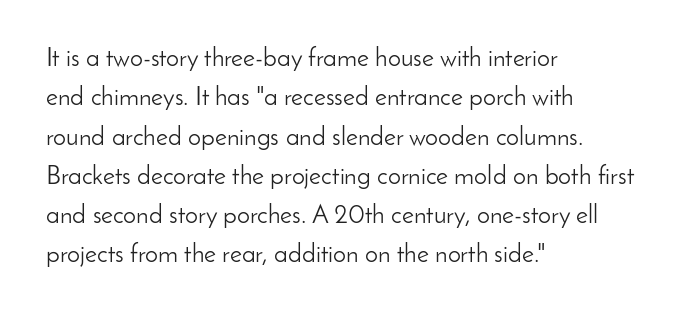
A typesetter would mark this as roman, not italic. Does the leading feel generous? No, just average. The typesetter chose a ragged-right arrangement here. The gaps between neighbouring characters are ordinary and unremarkable. Is this a heavy cut? Hardly; it is regular or lighter. The space directly below the letters is spotless.
